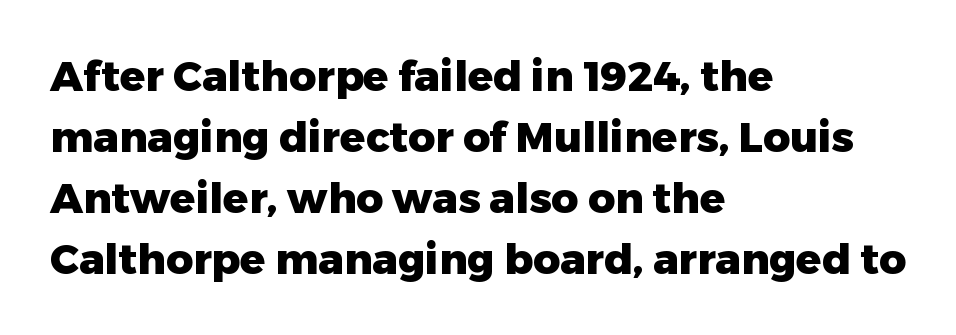
Has an underline been added? It has not. This sample has the flowing, uneven cadence of proportional lettering. These lines are composed in type without serifs. The lettering stays uniformly vertical, giving the passage a roman look. Look at the stroke-to-counter ratio: heavy, a bold.
